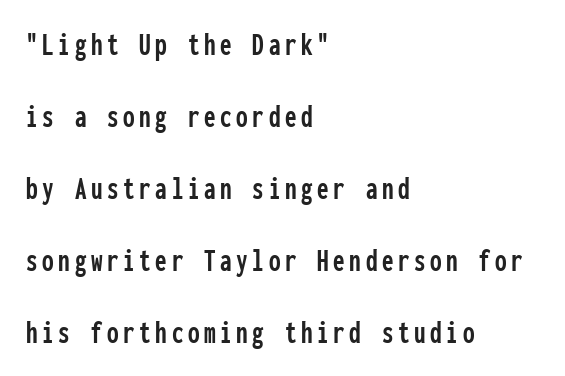
The words here are not underlined. One glance says open: line gaps are wider than usual. Font category for this specimen: sans-serif. Think of a typewriter: that constant character pitch is what you see here.
